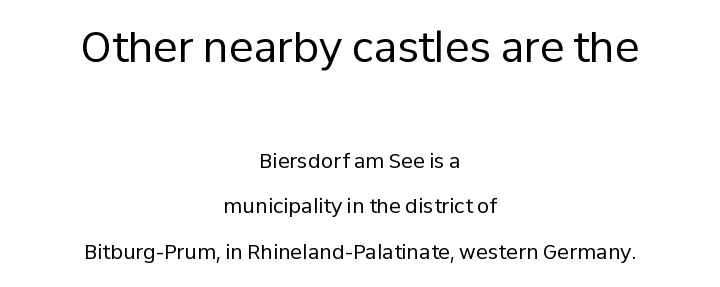
Q: Is the text bold? A: No.
Q: Is the text italic (slanted)? A: No, it is upright.
Q: Is the typeface a serif or a sans-serif typeface? A: Sans-serif.
Q: Is the text underlined? A: No.
Q: How is the paragraph aligned? A: Centered.
Q: Is the spacing between letters normal or unusually wide? A: Normal.
Q: Is the spacing between lines tight, normal or loose? A: Loose.
Q: Which block of text is set in a larger size, the first (top) or the second (bottom)? A: The first (top) one.
Q: Width (condensed, normal, or wide)? A: Normal.
Q: Stroke contrast? A: Low.
Q: x-height? A: Medium.
Q: Monospaced? A: No.
